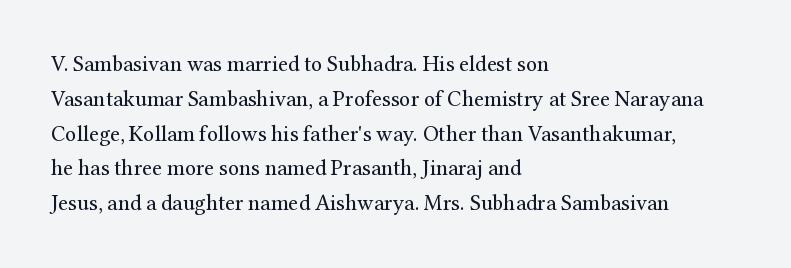
{"italic": "no", "bold": "no", "underline": "no", "align": "left", "line_spacing": "normal", "line_spacing_ratio": 1.58, "letter_spacing": "normal", "letter_spacing_em": 0.0, "glyph_px": 22}
